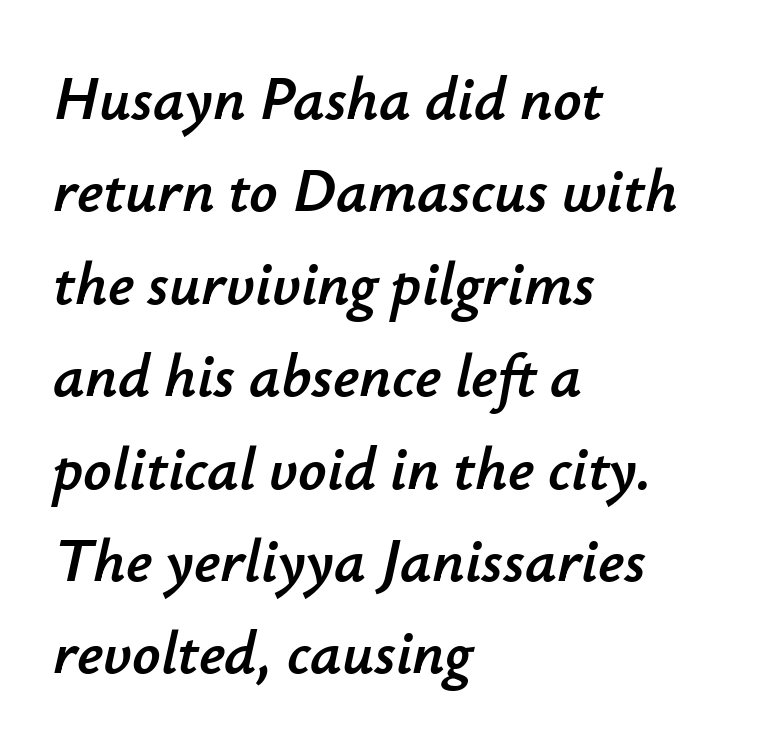
Rule under the text: the space is simply empty. Is this a fixed-width face? No — the glyphs have proportional, varying widths. Compared with typical paragraphs, the rows here are spaced about the same. Does the copy run flush right? No — it runs flush left. Slanted lettering throughout.
